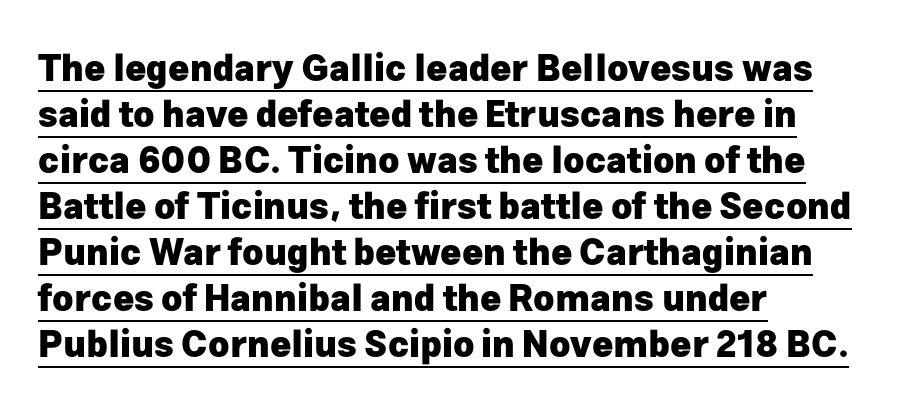
Like a heading marked for emphasis, these lines bear an underscore. Horizontally, the lines are justified to the leading edge only. These lines were composed using upright roman letters. The designer went with a sans here, leaving each stem footless.
